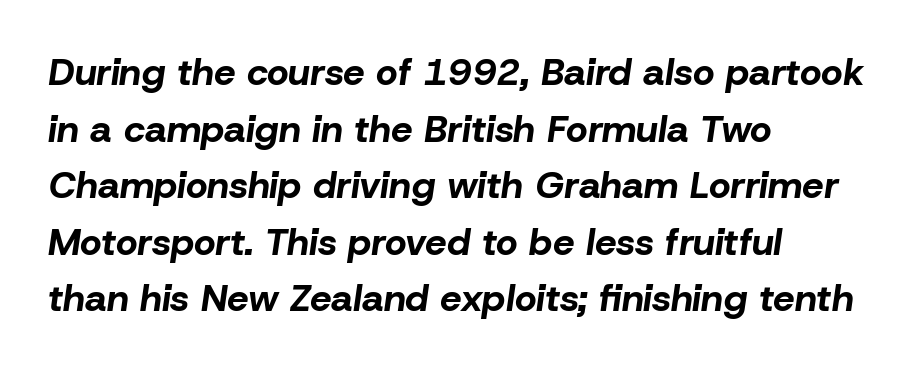
The image shows 38 px bold type, italic (leaning right); set left-aligned, normal line spacing (1.49x), normal letter spacing, not underlined; low stroke contrast and a medium x-height.
